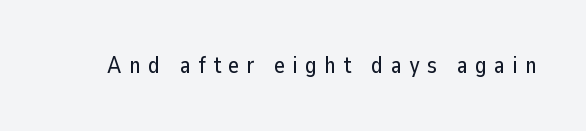
Q: Is the text italic (slanted)? A: No, it is upright.
Q: Is the text underlined? A: No.
Q: Is the spacing between letters normal or unusually wide? A: Unusually wide.
